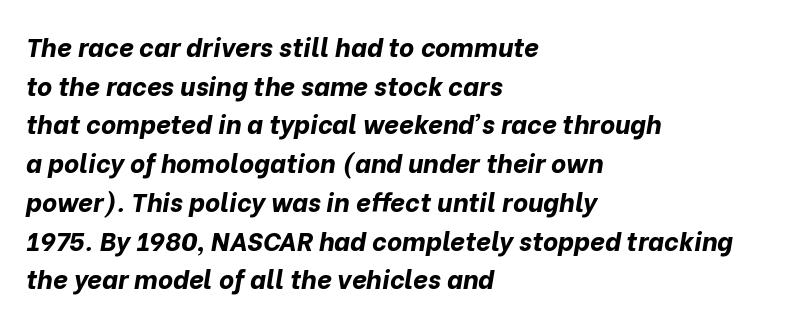
The image shows 26 px bold type, italic (leaning right); set left-aligned, normal line spacing (1.49x), normal letter spacing, not underlined.
